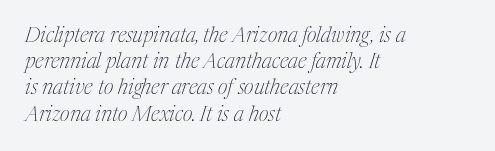
{"italic": "yes", "lean": "right", "slant_degrees": 17, "bold": "no", "underline": "no", "align": "left", "line_spacing": "normal", "line_spacing_ratio": 1.25, "letter_spacing": "normal", "letter_spacing_em": 0.0, "glyph_px": 21}
